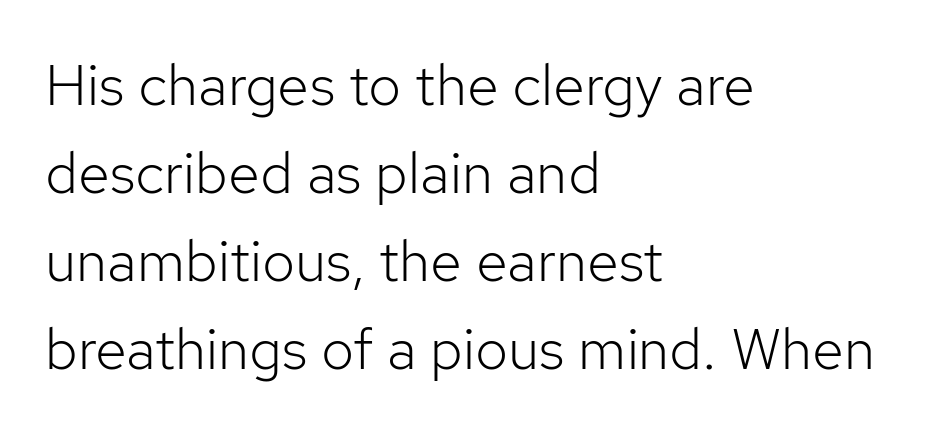
Spacing verdict: proportional, widths tailored to each character. Has an underline been added? It has not. The leading is moderate, giving the passage an even texture. The type sits square on the baseline with zero lean. Observe the ordinary spacing: letters are neighbours, not strangers.
